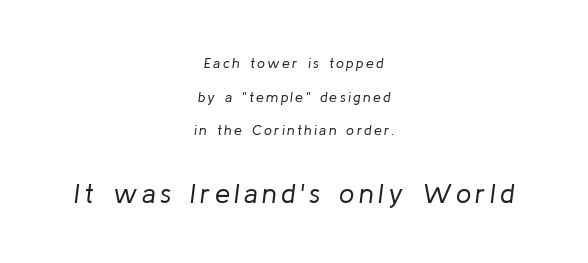
{"italic": "yes", "lean": "right", "slant_degrees": 8, "bold": "no", "underline": "no", "align": "center", "line_spacing": "loose", "line_spacing_ratio": 2.41, "larger_block": "second", "size_ratio": 1.93, "glyph_px": 27}
